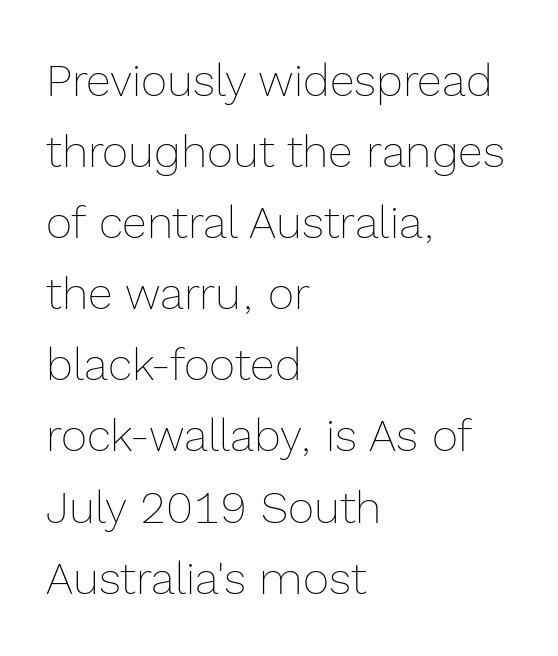
This rendering uses left alignment, leaving the right contour irregular. Stems here are at most as thick as an everyday book face. The rows are spaced the way most documents space them. A bare baseline throughout the passage. This is roman type, the default non-slanted kind.
